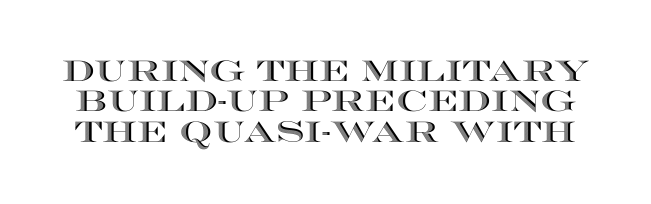
The image shows 29 px wide type, upright; set tight line spacing (1.05x), normal letter spacing, not underlined; a large x-height.
